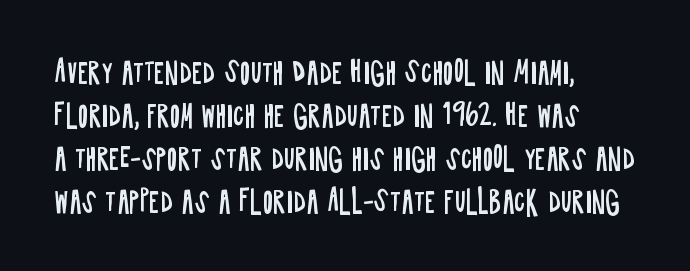
Nope, not italic — everything's standing straight. This sample has the flowing, uneven cadence of proportional lettering. Compared with typical body copy, the letter spacing here is the same. Type style note: lacks serifs. This reads as an unemphasized weight, regular at the heaviest.
